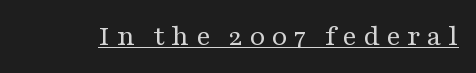
{"serif": "yes", "italic": "no", "bold": "no", "weight": "regular", "width": "wide", "stroke_contrast": "medium", "x_height": "medium", "monospaced": "no", "underline": "yes", "letter_spacing": "wide", "letter_spacing_em": 0.21, "glyph_px": 30}
